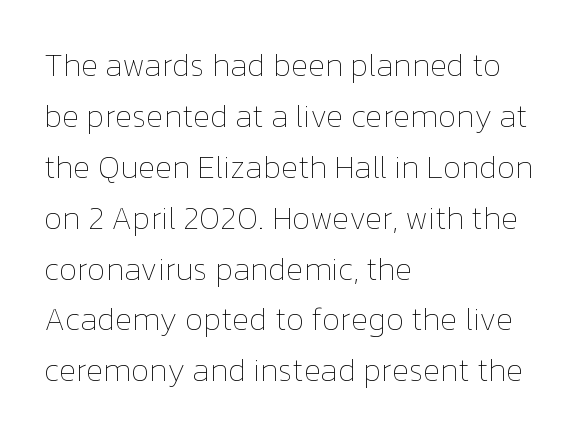
The image shows 32 px thin type, upright; set left-aligned, normal line spacing (1.59x), normal letter spacing, not underlined; low stroke contrast and a medium x-height.
